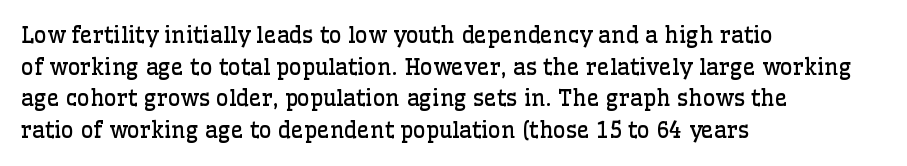
Ordinary non-slanted type is in use. Whoever set this chose a conventional vertical rhythm. Nothing unusual about the tracking: characters are spaced as the font intends. Every row of glyphs begins at an identical x-position on the left.
